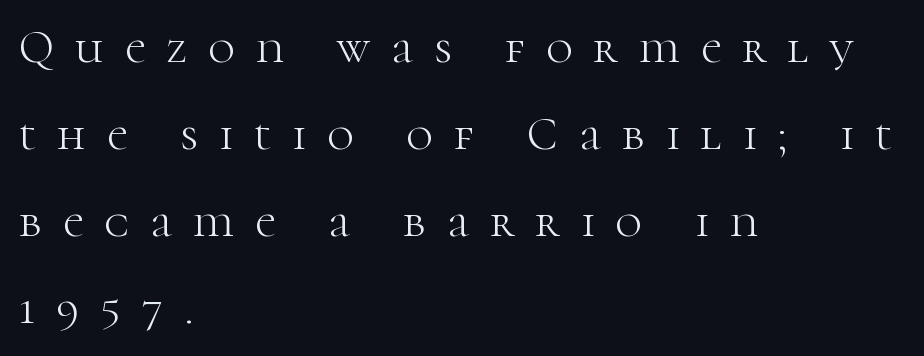
Q: Is the text bold? A: No.
Q: Is the text italic (slanted)? A: No, it is upright.
Q: Is the typeface a serif or a sans-serif typeface? A: Serif.
Q: Is the text underlined? A: No.
Q: How is the paragraph aligned? A: Left-aligned.
Q: Is the spacing between letters normal or unusually wide? A: Unusually wide.
Q: Width (condensed, normal, or wide)? A: Normal.
Q: Stroke contrast? A: High.
Q: x-height? A: Medium.
Q: Monospaced? A: No.
